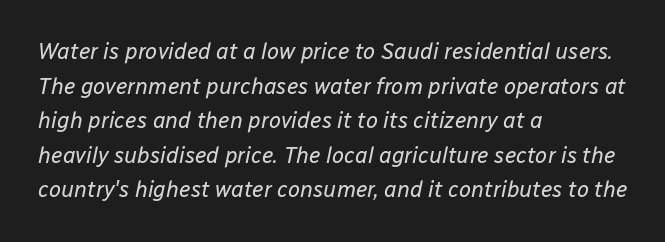
Tall strokes in this sample are angled rather than plumb. The leading is moderate, giving the passage an even texture. Letters rest on an invisible, unmarked baseline. Line starts are locked; line ends wander.
